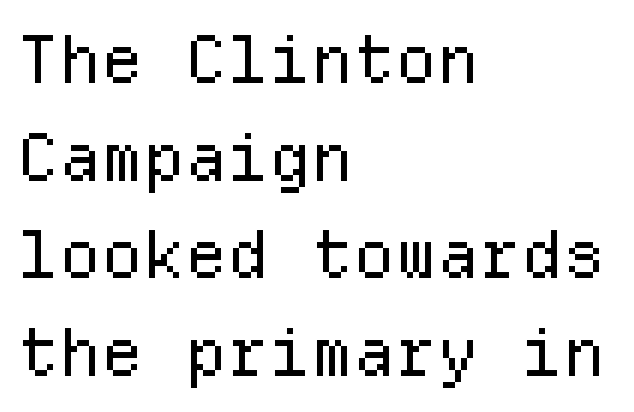
{"serif": "no", "italic": "no", "bold": "no", "weight": "regular", "width": "normal", "stroke_contrast": "low", "x_height": "medium", "monospaced": "yes", "underline": "no", "align": "left", "line_spacing": "normal", "line_spacing_ratio": 1.48, "letter_spacing": "normal", "letter_spacing_em": 0.0, "glyph_px": 66}
